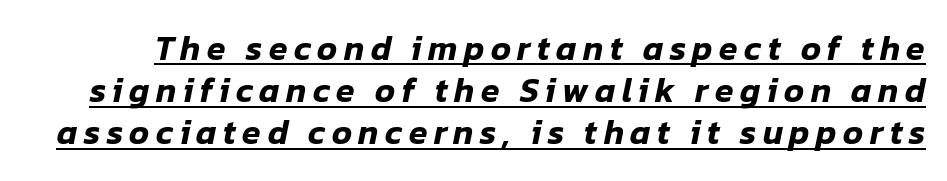
Q: Is the text italic (slanted)? A: Yes, it leans right by about 12 degrees.
Q: Is the text underlined? A: Yes.
Q: Width (condensed, normal, or wide)? A: Normal.
Q: Stroke contrast? A: Low.
Q: x-height? A: Medium.
Q: Monospaced? A: No.
